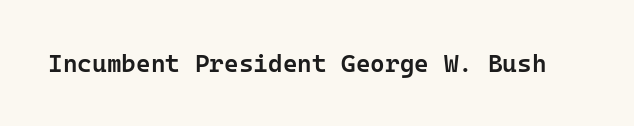
Q: Is the text bold? A: Semi-bold.
Q: Is the text italic (slanted)? A: No, it is upright.
Q: Is the text underlined? A: No.
Q: Is the spacing between letters normal or unusually wide? A: Normal.
